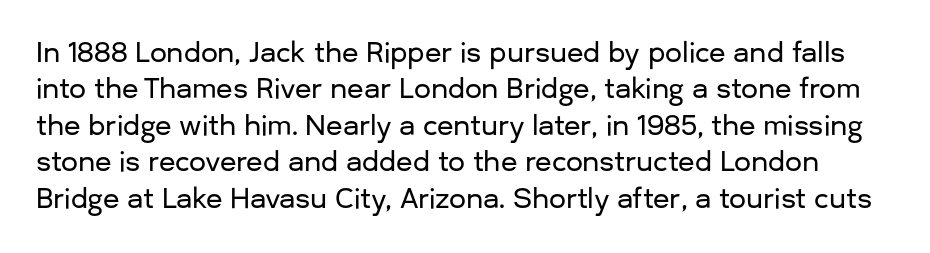
The image shows 27 px text type, upright; set normal line spacing (1.35x), normal letter spacing, not underlined.
